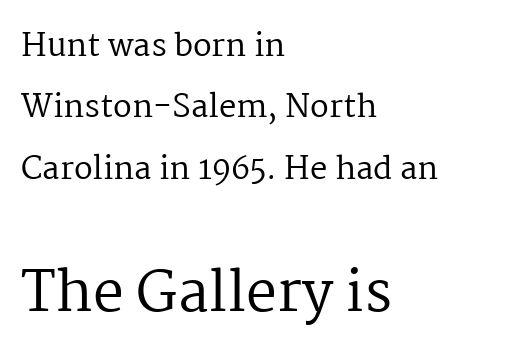
These lines keep a tight, regular rhythm from letter to letter. Is this a heavy cut? Hardly; it is regular or lighter. Which chunk is bigger? The second one — the bottom block dwarfs the top. Here the designer chose a conventional face with non-uniform glyph widths. The words here are not underlined. Type style note: has serifs.
